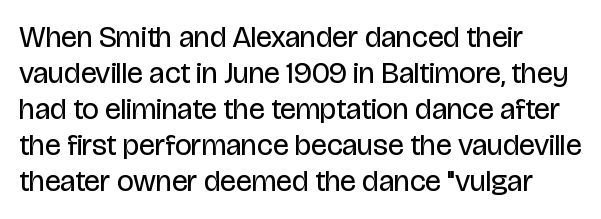
Think of a printed novel: that variable character pitch is what you see here. Honestly, the letter spacing is just normal — you wouldn't notice it. Is there any slant? The stems are plumb. Layout note: lines flush left. The area under the type is left untouched.
